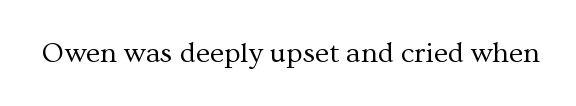
Q: Is the text bold? A: No.
Q: Is the text italic (slanted)? A: No, it is upright.
Q: Is the typeface a serif or a sans-serif typeface? A: Serif.
Q: Is the text underlined? A: No.
Q: Is the spacing between letters normal or unusually wide? A: Normal.
Q: Width (condensed, normal, or wide)? A: Normal.
Q: Stroke contrast? A: Medium.
Q: x-height? A: Medium.
Q: Monospaced? A: No.
